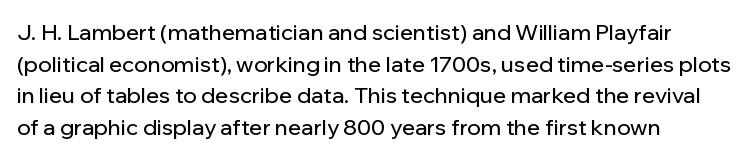
The image shows 22 px text type, upright; set left-aligned, normal line spacing (1.44x), normal letter spacing, not underlined.
